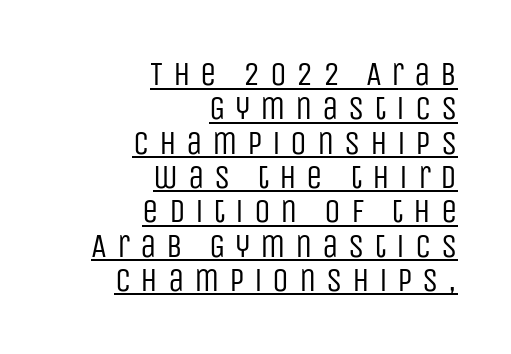
Proportional: the letters do not fall into vertical columns. Cramped leading. Casual observation: everything's shoved over to the right. This is underlined copy, the kind a proofreader might mark for attention.
